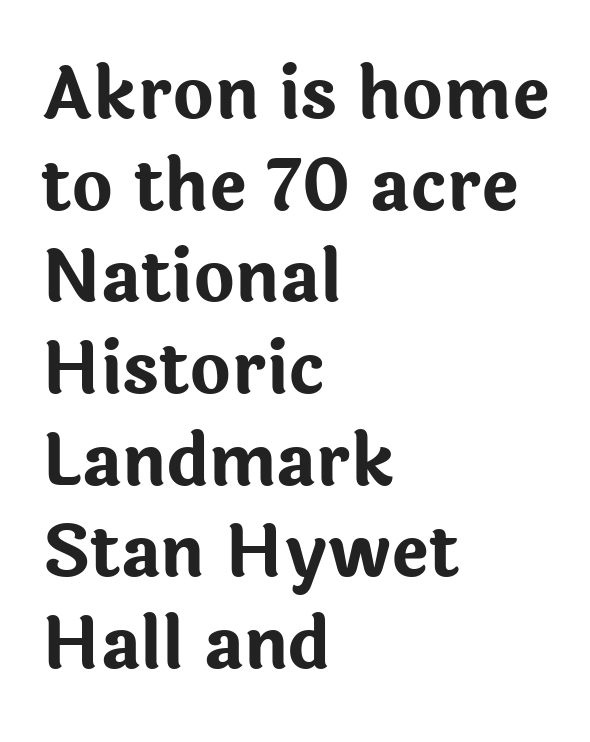
{"serif": "no", "italic": "no", "bold": "yes", "weight": "bold", "width": "normal", "stroke_contrast": "low", "x_height": "medium", "monospaced": "no", "underline": "no", "align": "left", "line_spacing": "normal", "line_spacing_ratio": 1.31, "letter_spacing": "normal", "letter_spacing_em": 0.0, "glyph_px": 70}
